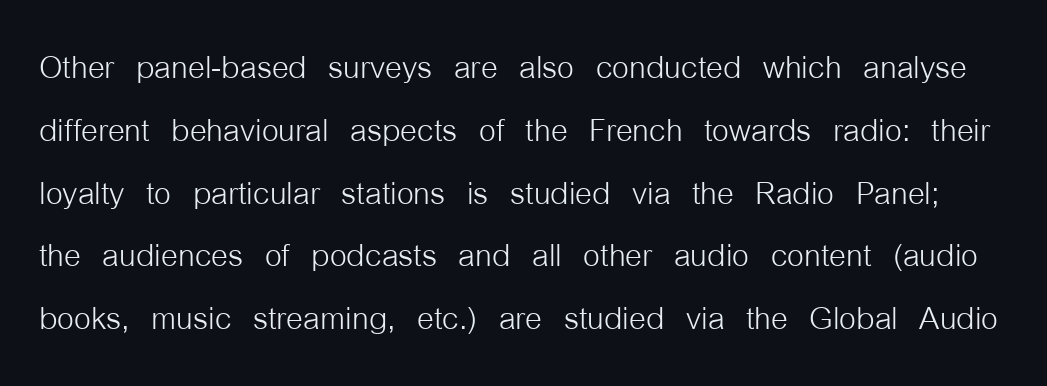
Q: Is the text bold? A: No.
Q: Is the text italic (slanted)? A: No, it is upright.
Q: Is the typeface a serif or a sans-serif typeface? A: Sans-serif.
Q: Is the text underlined? A: No.
Q: Is the spacing between letters normal or unusually wide? A: Normal.
Q: Is the spacing between lines tight, normal or loose? A: Normal.
Q: Width (condensed, normal, or wide)? A: Condensed.
Q: Stroke contrast? A: Low.
Q: x-height? A: Medium.
Q: Monospaced? A: No.
